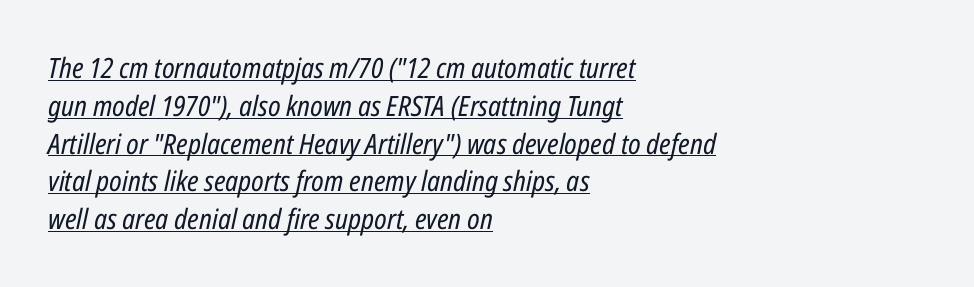
{"italic": "yes", "lean": "right", "slant_degrees": 12, "bold": "no", "weight": "regular", "width": "condensed", "stroke_contrast": "low", "x_height": "medium", "monospaced": "no", "underline": "yes", "align": "left", "line_spacing": "normal", "line_spacing_ratio": 1.35, "letter_spacing": "normal", "letter_spacing_em": 0.0, "glyph_px": 28}
